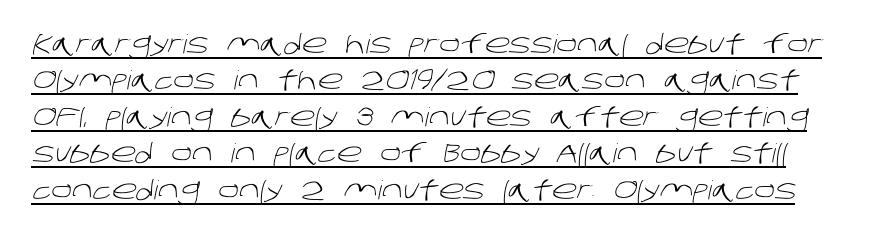
Q: Is the text bold? A: No.
Q: Is the text underlined? A: Yes.
Q: Is the spacing between letters normal or unusually wide? A: Normal.
Q: Is the spacing between lines tight, normal or loose? A: Normal.
